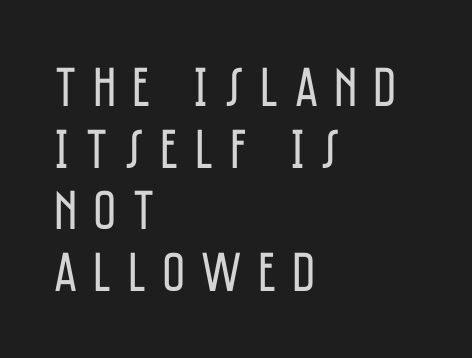
Q: Is the text bold? A: No.
Q: Is the text italic (slanted)? A: No, it is upright.
Q: Is the typeface a serif or a sans-serif typeface? A: Sans-serif.
Q: Is the text underlined? A: No.
Q: How is the paragraph aligned? A: Left-aligned.
Q: Is the spacing between letters normal or unusually wide? A: Unusually wide.
Q: Is the spacing between lines tight, normal or loose? A: Tight.
Q: Width (condensed, normal, or wide)? A: Condensed.
Q: Stroke contrast? A: Low.
Q: x-height? A: Large.
Q: Monospaced? A: No.
